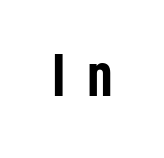
The image shows 63 px semibold, condensed sans-serif type, upright; set unusually wide letter spacing (+0.34 em), not underlined; low stroke contrast and a medium x-height.
